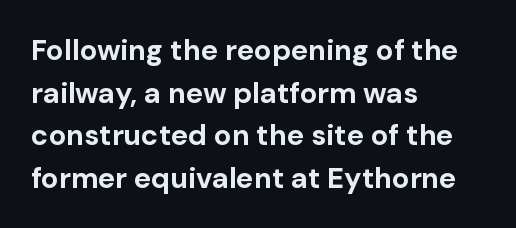
Spacing verdict: proportional, widths tailored to each character. Check where the strokes stop: nothing finishes them off — pure sans. Which margin do the lines hug? The left one — the right edge is uneven. The face used here has the dense, thick strokes of a bold.
